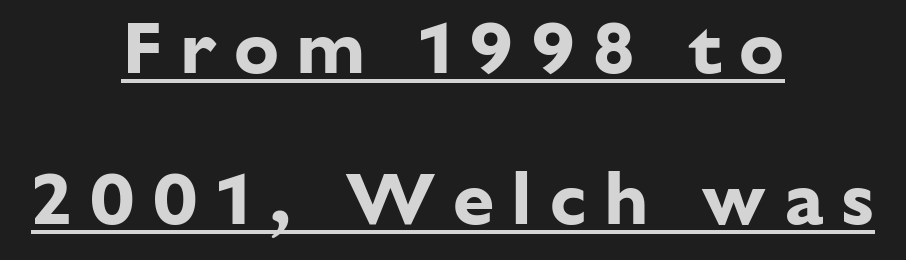
Q: Is the text bold? A: Yes.
Q: Is the text italic (slanted)? A: No, it is upright.
Q: Is the typeface a serif or a sans-serif typeface? A: Sans-serif.
Q: Is the text underlined? A: Yes.
Q: How is the paragraph aligned? A: Centered.
Q: Is the spacing between letters normal or unusually wide? A: Unusually wide.
Q: Is the spacing between lines tight, normal or loose? A: Loose.
Q: Width (condensed, normal, or wide)? A: Normal.
Q: Stroke contrast? A: Low.
Q: x-height? A: Medium.
Q: Monospaced? A: No.
